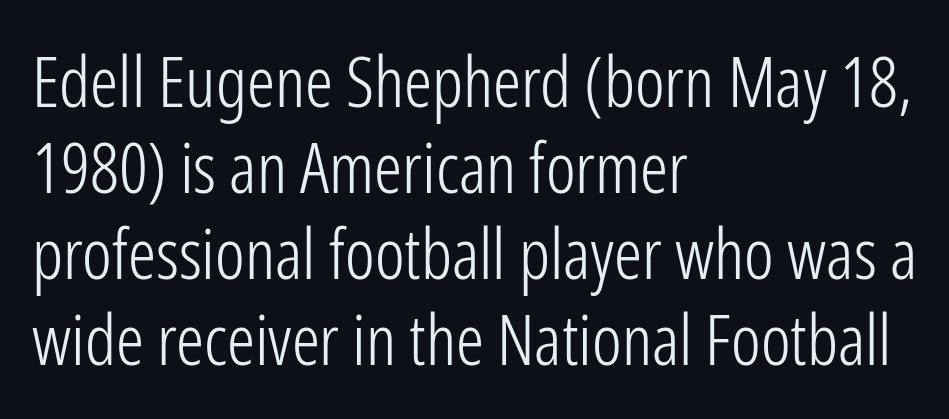
Q: Is the text bold? A: No.
Q: Is the text italic (slanted)? A: No, it is upright.
Q: Is the typeface a serif or a sans-serif typeface? A: Sans-serif.
Q: Is the text underlined? A: No.
Q: How is the paragraph aligned? A: Left-aligned.
Q: Is the spacing between letters normal or unusually wide? A: Normal.
Q: Width (condensed, normal, or wide)? A: Condensed.
Q: Stroke contrast? A: Low.
Q: x-height? A: Medium.
Q: Monospaced? A: No.
